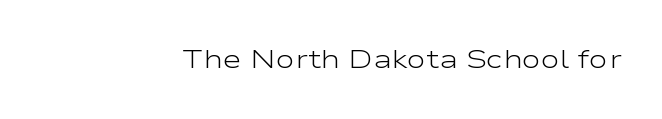
A roman cut, with each character standing at attention. Decoration check: the copy has no underline. The gaps between neighbouring characters are ordinary and unremarkable. Bold? No — there's no thickening of the strokes.
